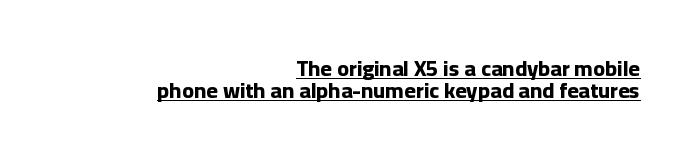
The image shows 22 px bold type, upright; set right-aligned, tight line spacing (0.98x), normal letter spacing, underlined.
